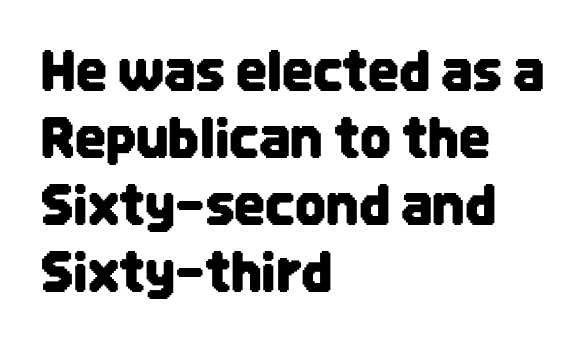
The image shows 54 px condensed sans-serif type, upright; set left-aligned, line spacing 1.24x, normal letter spacing, not underlined; low stroke contrast and a large x-height.
